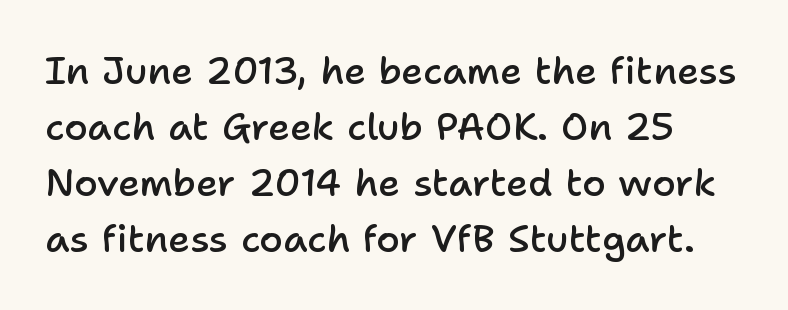
{"serif": "no", "italic": "no", "bold": "semi", "weight": "semibold", "width": "normal", "stroke_contrast": "low", "x_height": "medium", "monospaced": "no", "underline": "no", "line_spacing": "normal", "line_spacing_ratio": 1.47, "letter_spacing": "normal", "letter_spacing_em": 0.0, "glyph_px": 38}
